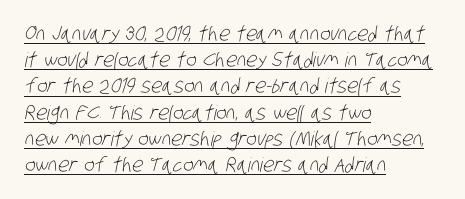
Q: Is the text bold? A: No.
Q: Is the text underlined? A: Yes.
Q: How is the paragraph aligned? A: Left-aligned.
Q: Is the spacing between letters normal or unusually wide? A: Normal.
Q: Is the spacing between lines tight, normal or loose? A: Normal.
